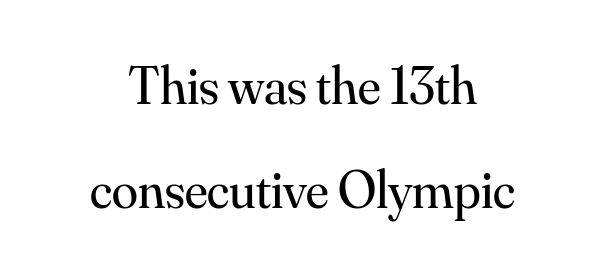
The image shows 53 px regular-weight serif type, upright; set centered, loose line spacing (1.96x), normal letter spacing, not underlined; medium stroke contrast and a small x-height.
